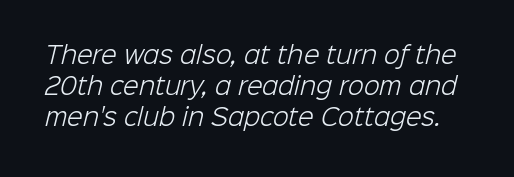
The space directly below the letters is spotless. Leading: standard. The passage shown is not bold in any degree. Look at the tracking — it's just the regular setting, nothing added.
